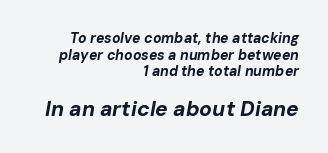
The image shows 21 px bold type, italic (leaning right); set right-aligned, line spacing 1.18x, normal letter spacing, not underlined; the second (bottom) block is 1.5x larger.
